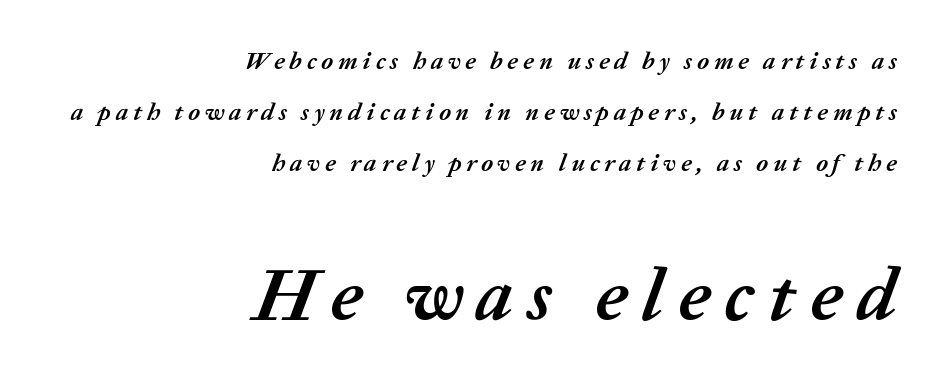
The image shows 75 px semibold type, italic (leaning right); set right-aligned, loose line spacing (2.04x), not underlined; the second (bottom) block is 3.0x larger; medium stroke contrast and a medium x-height.
